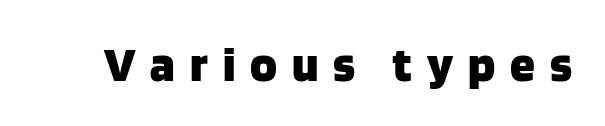
Character widths vary here, with narrow letters taking less room than wide ones. Emphasis by weight is at full strength: bold. Tall strokes in this sample are plumb rather than angled. Rule under the text: the space is simply empty.
